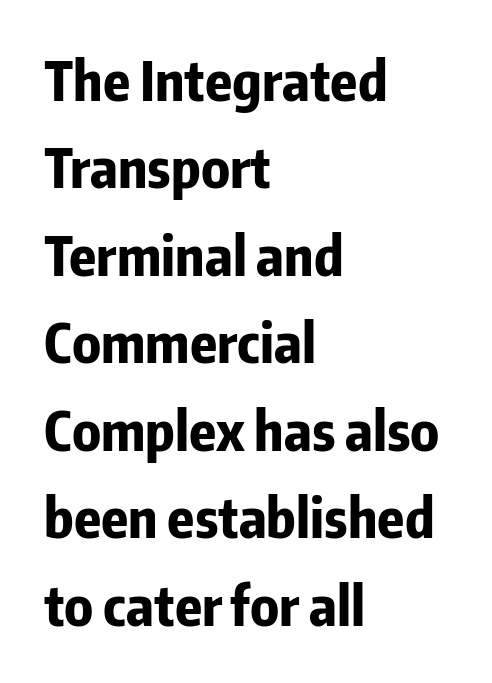
The image shows 55 px bold, condensed sans-serif type, upright; set left-aligned, normal line spacing (1.59x), normal letter spacing, not underlined; low stroke contrast and a medium x-height.
